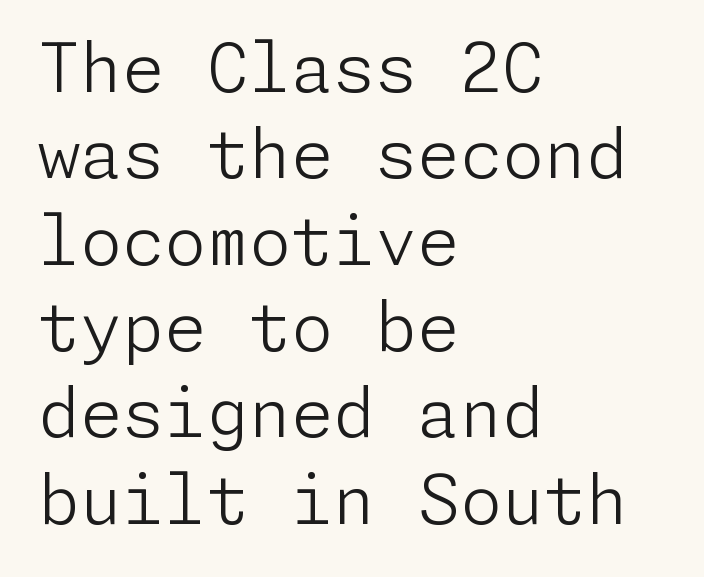
Left-aligned paragraph, ragged on the right. Clear beneath every line of the passage. I'd call this a sans setting — the letters go barefoot. Honestly, the row spacing looks completely unremarkable.
